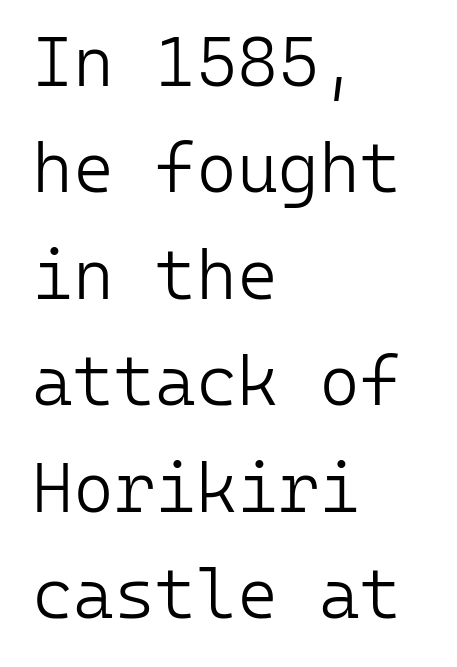
Q: Is the text bold? A: No.
Q: Is the text italic (slanted)? A: No, it is upright.
Q: Is the typeface a serif or a sans-serif typeface? A: Sans-serif.
Q: Is the text underlined? A: No.
Q: How is the paragraph aligned? A: Left-aligned.
Q: Is the spacing between letters normal or unusually wide? A: Normal.
Q: Is the spacing between lines tight, normal or loose? A: Normal.
Q: Width (condensed, normal, or wide)? A: Normal.
Q: Stroke contrast? A: Low.
Q: x-height? A: Medium.
Q: Monospaced? A: Yes.
